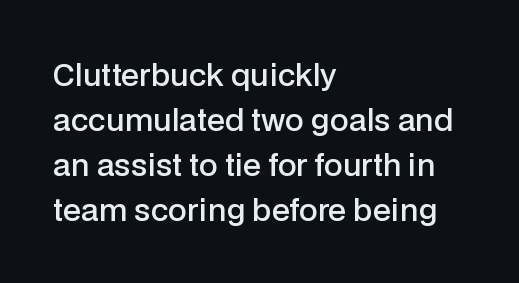
The image shows 30 px semibold sans-serif type, upright; set left-aligned, normal line spacing (1.5x), normal letter spacing, not underlined; low stroke contrast and a medium x-height.
